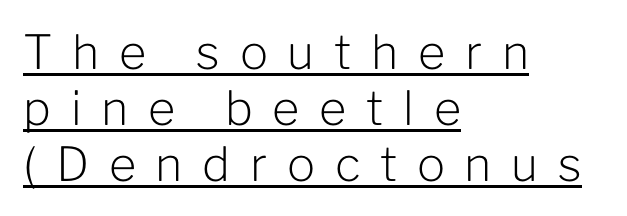
The image shows 47 px light sans-serif type, upright; set left-aligned, line spacing 1.19x, unusually wide letter spacing (+0.42 em), underlined; low stroke contrast and a medium x-height.
